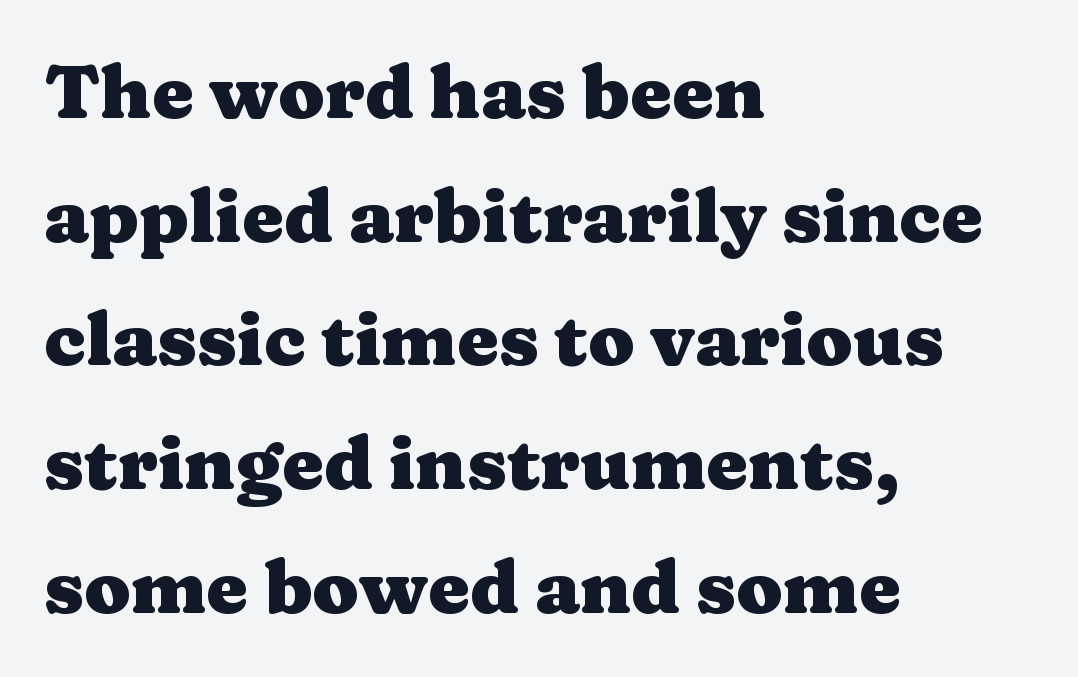
These lines keep a tight, regular rhythm from letter to letter. Notice how the stems are strictly vertical — no italics here. The font is running at its bold setting. The passage shown is typed in a proportional face where columns would drift.
